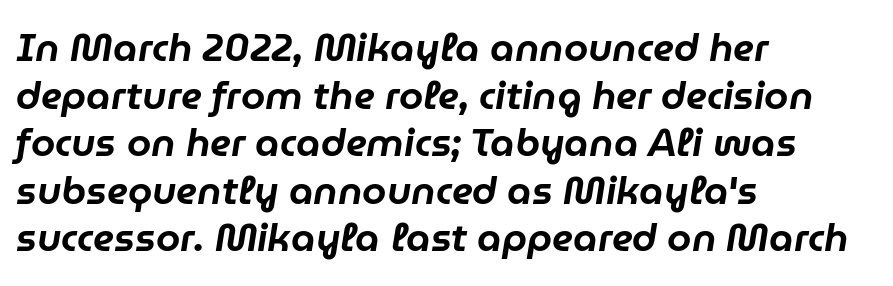
The text block is weighted toward the left margin, trailing off unevenly rightward. Rendered with sloped, italic letterforms. Unmarked baselines from the first word to the last. The letters advance in unequal steps, a hallmark of proportional type. Standard letterfit; no display-style spreading of the glyphs.
